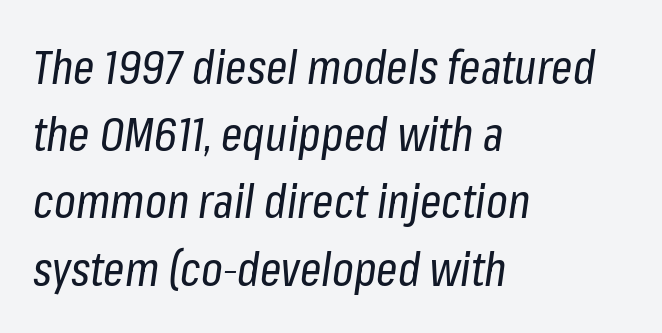
{"italic": "yes", "lean": "right", "slant_degrees": 8, "bold": "no", "weight": "regular", "width": "condensed", "stroke_contrast": "low", "x_height": "medium", "monospaced": "no", "underline": "no", "align": "left", "line_spacing": "normal", "line_spacing_ratio": 1.43, "letter_spacing": "normal", "letter_spacing_em": 0.0, "glyph_px": 47}
